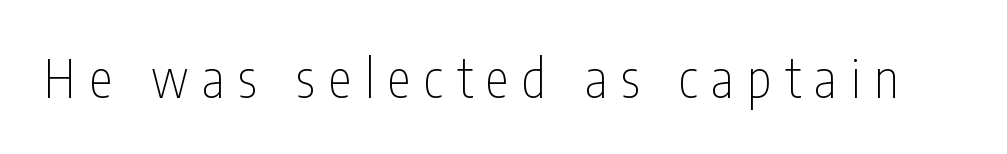
Q: Is the text bold? A: No.
Q: Is the text italic (slanted)? A: No, it is upright.
Q: Is the typeface a serif or a sans-serif typeface? A: Sans-serif.
Q: Is the text underlined? A: No.
Q: Is the spacing between letters normal or unusually wide? A: Unusually wide.
Q: Width (condensed, normal, or wide)? A: Condensed.
Q: Stroke contrast? A: Low.
Q: x-height? A: Medium.
Q: Monospaced? A: No.
